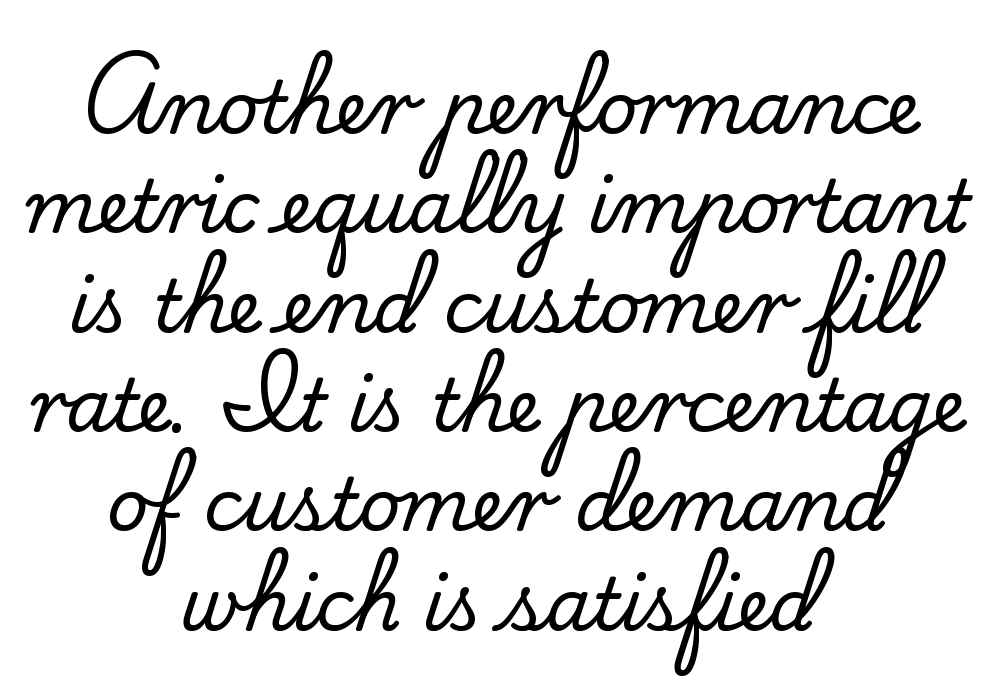
Character widths vary here, with narrow letters taking less room than wide ones. The face used here is rendered with its standard letterfit. The rendering uses a moderate line-height, typical for paragraphs. This rendering features lettering with no underline.
